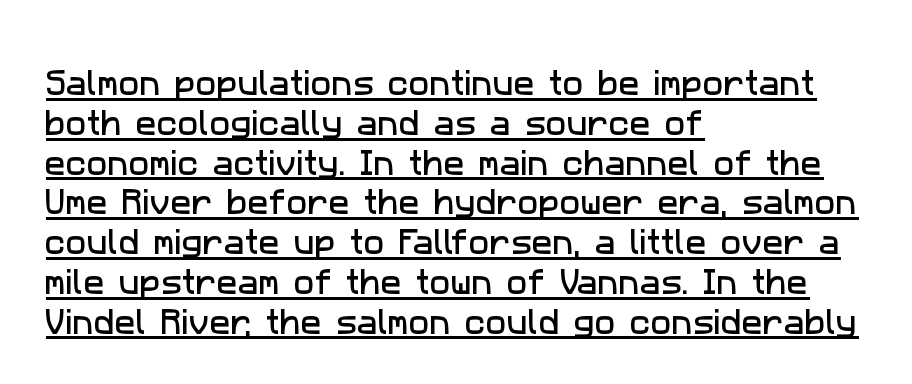
Q: Is the typeface a serif or a sans-serif typeface? A: Sans-serif.
Q: Is the text underlined? A: Yes.
Q: How is the paragraph aligned? A: Left-aligned.
Q: Is the spacing between letters normal or unusually wide? A: Normal.
Q: Is the spacing between lines tight, normal or loose? A: Normal.
Q: Width (condensed, normal, or wide)? A: Normal.
Q: Stroke contrast? A: Low.
Q: x-height? A: Medium.
Q: Monospaced? A: No.
